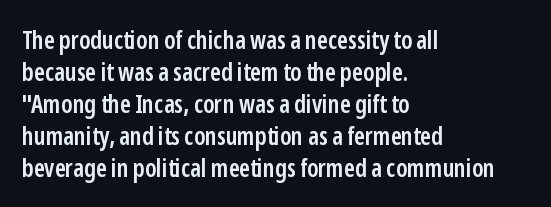
The image shows 25 px text type, upright; set left-aligned, normal line spacing (1.28x), normal letter spacing, not underlined.
